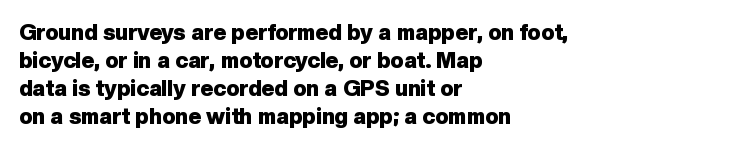
The axis of the letterforms is exactly vertical. Leftover space on each line is placed entirely after the last word. Each row of text sits above clean, open space. Students, note that the glyphs here touch the page at normal intervals.
